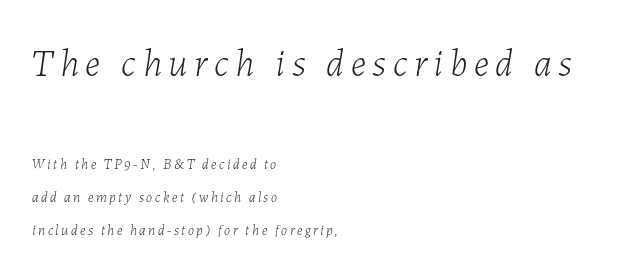
Decoration check: the copy has no underline. Compared with a typical body face, this is equally light or lighter still. The rendering uses natural spacing where letterforms have individual widths. Look at the glyph heights: the upper group is clearly the bigger setting.
